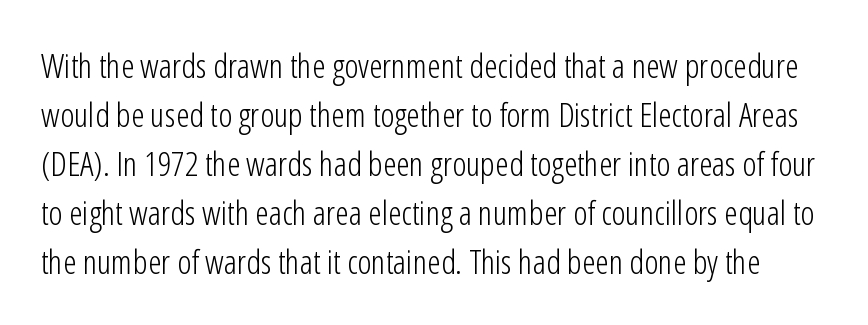
{"serif": "no", "italic": "no", "bold": "no", "weight": "light", "width": "condensed", "stroke_contrast": "low", "x_height": "medium", "monospaced": "no", "underline": "no", "line_spacing": "normal", "line_spacing_ratio": 1.44, "letter_spacing": "normal", "letter_spacing_em": 0.0, "glyph_px": 34}
